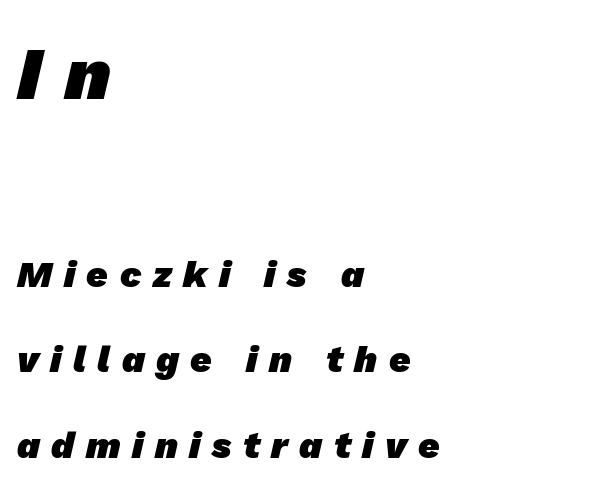
{"serif": "no", "bold": "yes", "weight": "heavy", "width": "normal", "stroke_contrast": "low", "x_height": "medium", "monospaced": "no", "underline": "no", "align": "left", "line_spacing": "loose", "line_spacing_ratio": 2.3, "letter_spacing": "wide", "letter_spacing_em": 0.31, "larger_block": "first", "size_ratio": 2.0, "glyph_px": 74}
